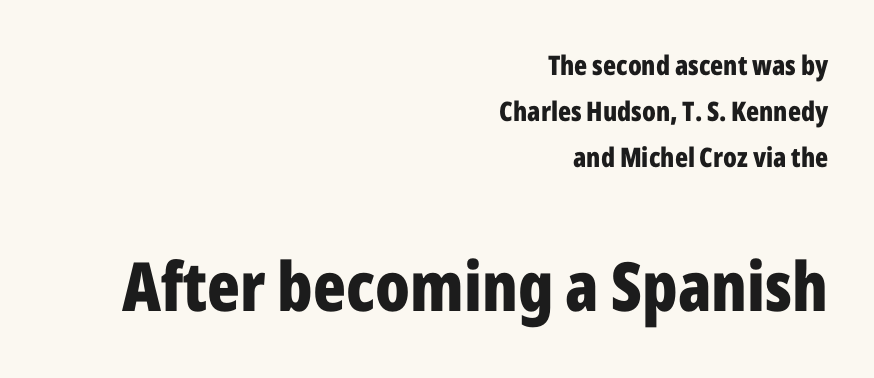
Q: Is the text bold? A: Yes.
Q: Is the text italic (slanted)? A: No, it is upright.
Q: Is the typeface a serif or a sans-serif typeface? A: Sans-serif.
Q: Is the text underlined? A: No.
Q: How is the paragraph aligned? A: Right-aligned.
Q: Is the spacing between letters normal or unusually wide? A: Normal.
Q: Is the spacing between lines tight, normal or loose? A: Normal.
Q: Which block of text is set in a larger size, the first (top) or the second (bottom)? A: The second (bottom) one.
Q: Width (condensed, normal, or wide)? A: Condensed.
Q: Stroke contrast? A: Low.
Q: x-height? A: Medium.
Q: Monospaced? A: No.
